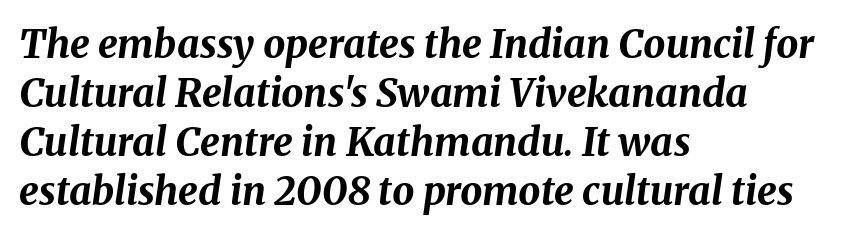
Rule under the text: the space is simply empty. Horizontally, the lines are justified to the leading edge only. Would a proofreader flag this as italicized? Yes. The letters are bold, with thick, heavy strokes. The face used here is rendered with its standard letterfit.
